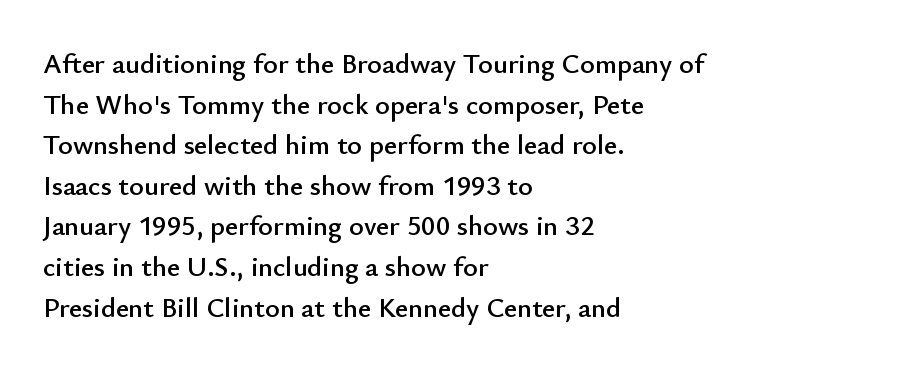
The image shows 28 px sans-serif type, upright; set left-aligned, normal line spacing (1.45x), normal letter spacing, not underlined; low stroke contrast and a small x-height.
